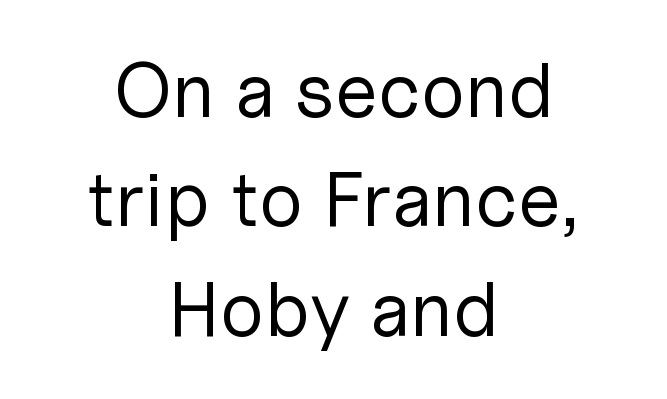
The designer went with a sans here, leaving each stem footless. Typeset on center — no edge is straight. Each letter keeps its own natural width here, so spacing adapts to shape. Check under the words: just untouched page.
